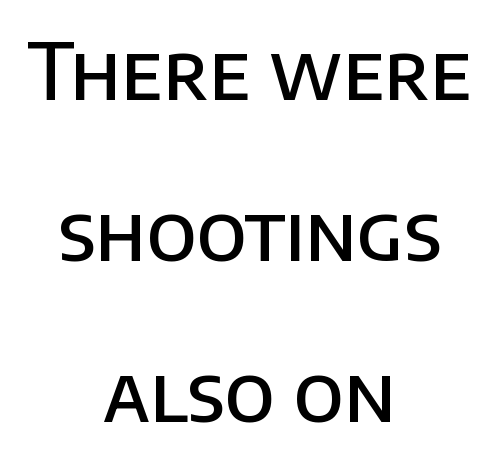
The image shows 77 px semibold sans-serif type, upright; set centered, loose line spacing (2.09x), normal letter spacing, not underlined; low stroke contrast and a large x-height.
